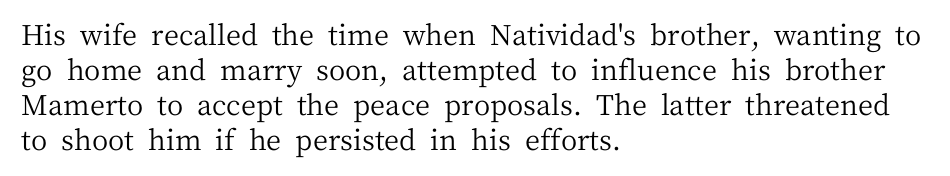
{"serif": "yes", "italic": "no", "bold": "no", "weight": "regular", "width": "normal", "stroke_contrast": "medium", "x_height": "medium", "monospaced": "no", "underline": "no", "align": "left", "line_spacing": "normal", "line_spacing_ratio": 1.25, "letter_spacing": "normal", "letter_spacing_em": 0.0, "glyph_px": 28}
